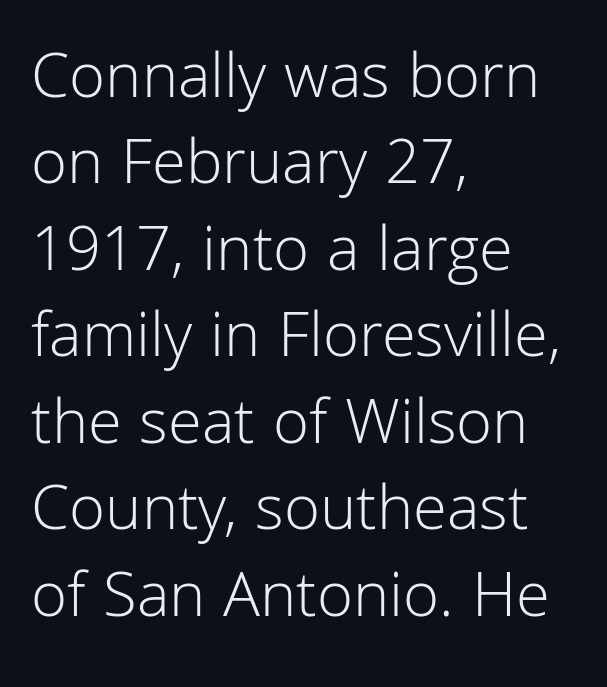
The image shows 66 px light sans-serif type, upright; set left-aligned, normal line spacing (1.31x), normal letter spacing, not underlined; low stroke contrast and a medium x-height.
